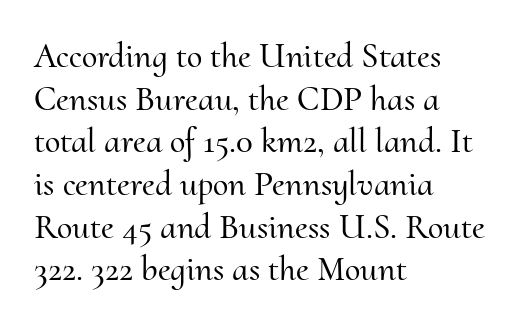
Q: Is the text italic (slanted)? A: No, it is upright.
Q: Is the typeface a serif or a sans-serif typeface? A: Serif.
Q: Is the text underlined? A: No.
Q: How is the paragraph aligned? A: Left-aligned.
Q: Is the spacing between letters normal or unusually wide? A: Normal.
Q: Width (condensed, normal, or wide)? A: Normal.
Q: Stroke contrast? A: Medium.
Q: x-height? A: Small.
Q: Monospaced? A: No.
